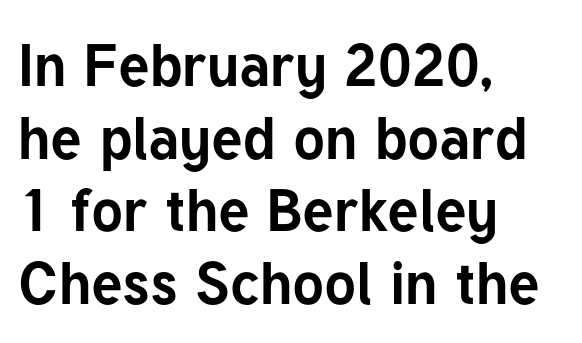
The image shows 59 px bold sans-serif type, upright; set left-aligned, line spacing 1.23x, normal letter spacing, not underlined; low stroke contrast and a medium x-height.
